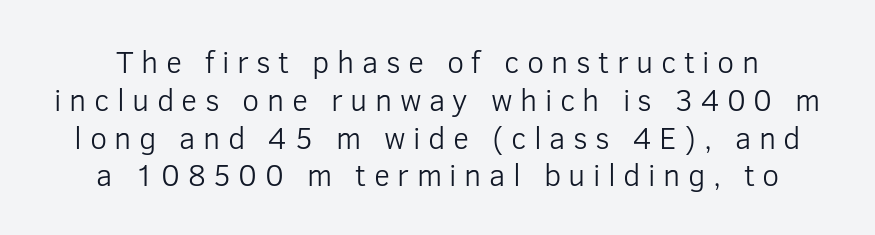
The characters are drawn with everyday or finer stroke widths. Looks like regular typesetting: each glyph gets only the width it needs. Check where the strokes stop: nothing finishes them off — pure sans. Letters rest on an invisible, unmarked baseline. Characters follow at a spacing far wider than the type designer built in.
